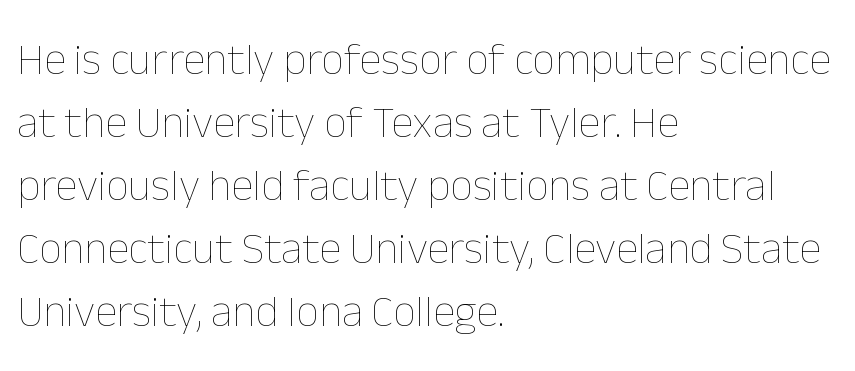
Decoration check: the copy has no underline. Notice how the stems are strictly vertical — no italics here. Notice how the passage keeps a crisp vertical edge on the left only. Regular leading. Is the stroke heavy? The answer is a plain regular-or-lighter.
